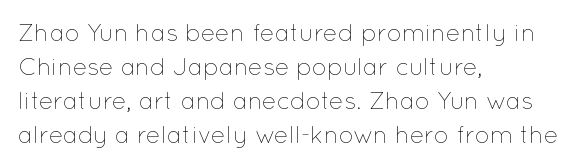
{"italic": "no", "bold": "no", "underline": "no", "align": "left", "line_spacing": "normal", "line_spacing_ratio": 1.41, "letter_spacing": "normal", "letter_spacing_em": 0.0, "glyph_px": 24}
